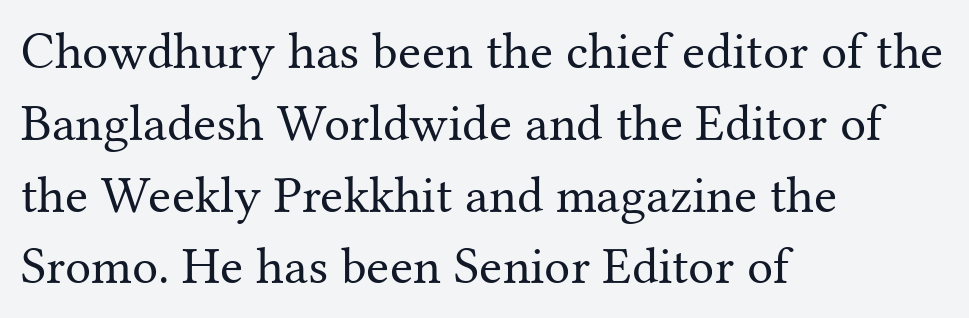
Q: Is the text bold? A: No.
Q: Is the text italic (slanted)? A: No, it is upright.
Q: Is the typeface a serif or a sans-serif typeface? A: Serif.
Q: Is the text underlined? A: No.
Q: How is the paragraph aligned? A: Left-aligned.
Q: Is the spacing between letters normal or unusually wide? A: Normal.
Q: Is the spacing between lines tight, normal or loose? A: Normal.
Q: Width (condensed, normal, or wide)? A: Normal.
Q: Stroke contrast? A: Medium.
Q: x-height? A: Medium.
Q: Monospaced? A: No.
